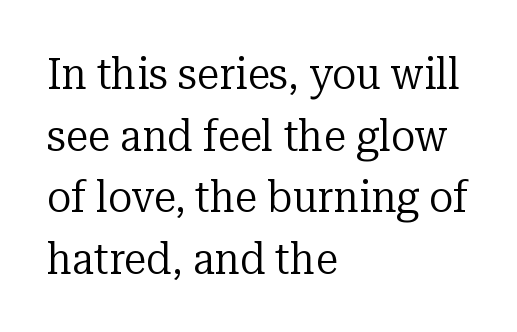
Q: Is the text bold? A: No.
Q: Is the text italic (slanted)? A: No, it is upright.
Q: Is the typeface a serif or a sans-serif typeface? A: Serif.
Q: Is the text underlined? A: No.
Q: How is the paragraph aligned? A: Left-aligned.
Q: Is the spacing between letters normal or unusually wide? A: Normal.
Q: Is the spacing between lines tight, normal or loose? A: Normal.
Q: Width (condensed, normal, or wide)? A: Normal.
Q: Stroke contrast? A: Low.
Q: x-height? A: Medium.
Q: Monospaced? A: No.
